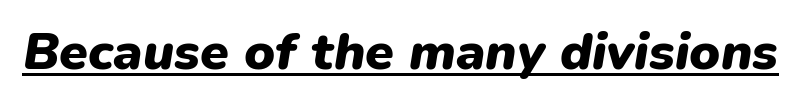
Thick stems and heavy bowls — unmistakably bold. These lines keep a tight, regular rhythm from letter to letter. This sample has the flowing, uneven cadence of proportional lettering. The typesetter has applied underlining to the passage shown.
